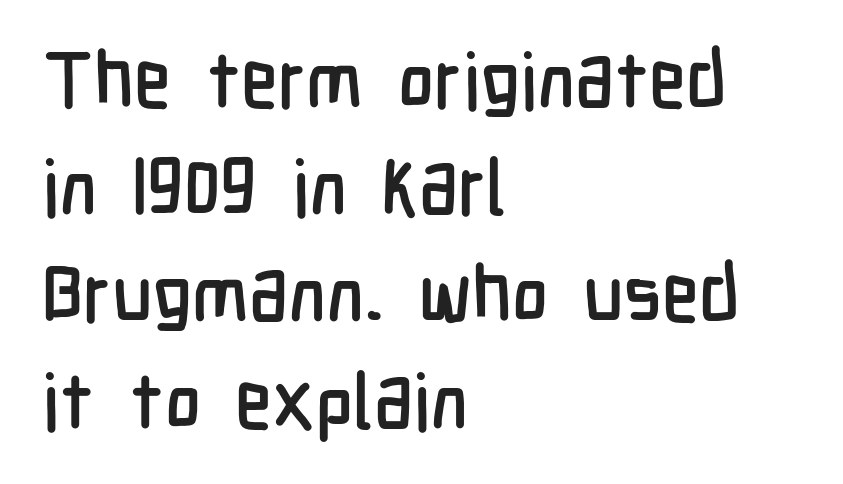
You could not count columns in this text — the font is proportionally spaced. The rendering keeps characters at their native spacing. The strip under each line holds only bare page. The line-height multiplier appears to be the usual default.
